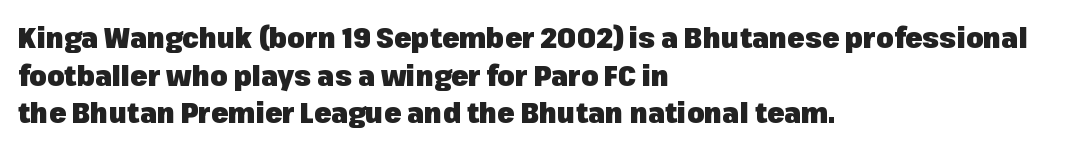
Q: Is the text bold? A: Yes.
Q: Is the text italic (slanted)? A: No, it is upright.
Q: Is the typeface a serif or a sans-serif typeface? A: Sans-serif.
Q: Is the text underlined? A: No.
Q: How is the paragraph aligned? A: Left-aligned.
Q: Is the spacing between letters normal or unusually wide? A: Normal.
Q: Is the spacing between lines tight, normal or loose? A: Normal.
Q: Width (condensed, normal, or wide)? A: Normal.
Q: Stroke contrast? A: Low.
Q: x-height? A: Medium.
Q: Monospaced? A: No.
